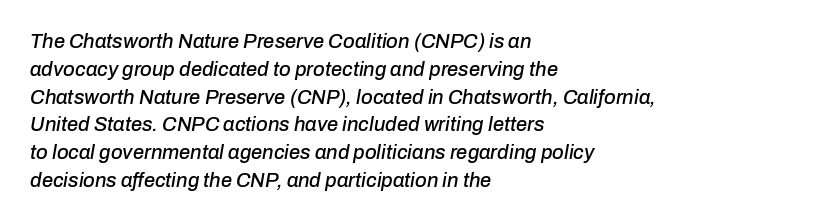
The image shows 20 px text type, italic (leaning right); set left-aligned, normal line spacing (1.39x), normal letter spacing, not underlined.
